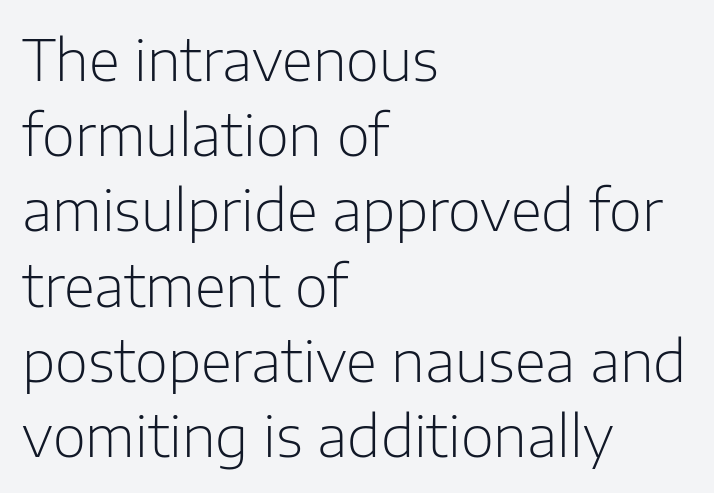
The glyphs in this specimen are sans serif. Characters remain perfectly vertical along every line. Rows of type keep a routine distance in the vertical direction. The passage shown is typed in a proportional face where columns would drift. The typeface has the unassuming heft of standard copy or less.
